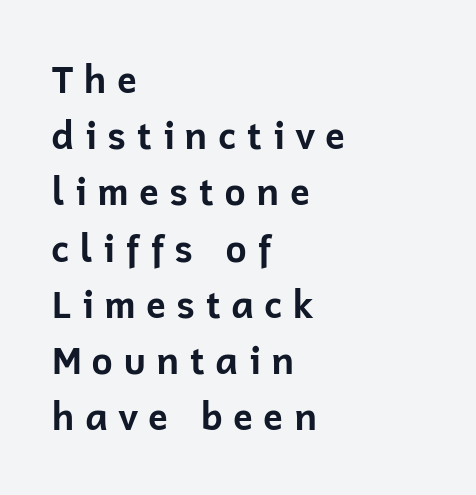
The image shows 37 px bold sans-serif type, upright; set left-aligned, normal line spacing (1.52x), unusually wide letter spacing (+0.26 em), not underlined; low stroke contrast and a medium x-height.
